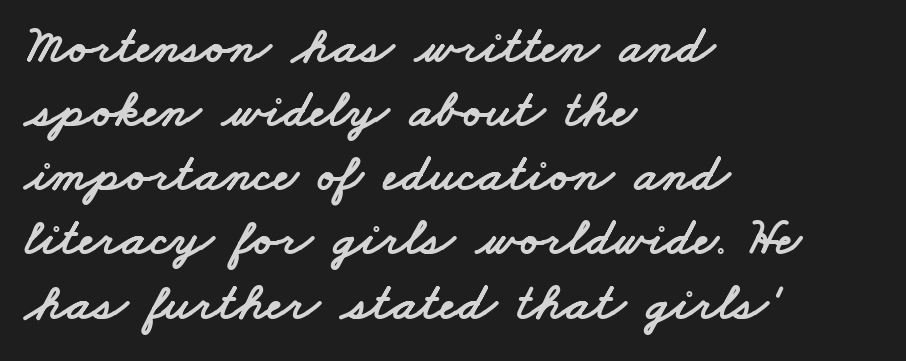
{"serif": "no", "width": "wide", "stroke_contrast": "low", "x_height": "small", "monospaced": "no", "underline": "no", "align": "left", "line_spacing_ratio": 1.21, "letter_spacing": "normal", "letter_spacing_em": 0.0, "glyph_px": 53}
